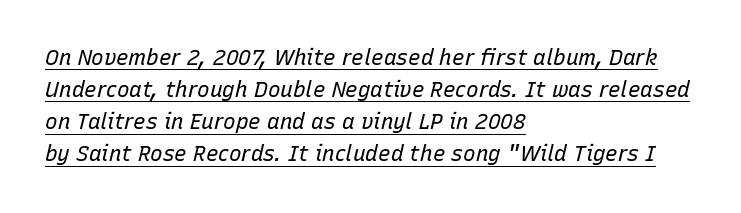
Students, observe: this is what conventionally led text looks like. Slant detected: the letters are inclined. Alignment: flush left. Underlined type. Weight: not bold — regular or lighter.
